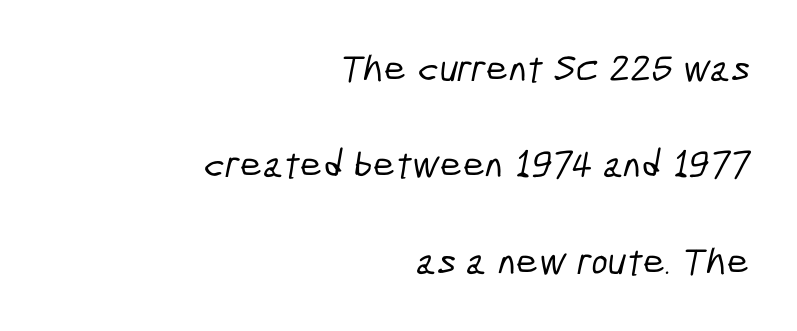
Anything drawn beneath the words? Only blank space. Interline gaps are noticeably wide in this sample. Typographically, this falls in the sans-serif category. A typesetter would call this proportional, since set widths differ per character. The paragraph shown leans on its right margin.
